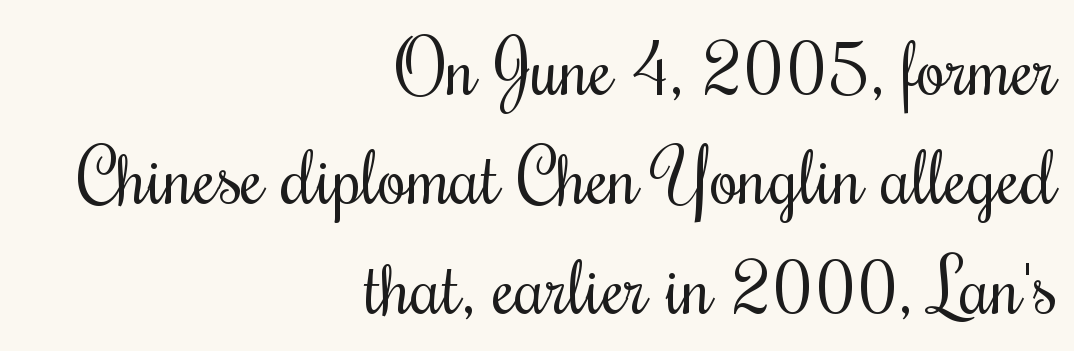
{"serif": "yes", "bold": "no", "weight": "regular", "width": "condensed", "stroke_contrast": "medium", "x_height": "small", "monospaced": "no", "underline": "no", "align": "right", "line_spacing": "normal", "line_spacing_ratio": 1.46, "letter_spacing": "normal", "letter_spacing_em": 0.0, "glyph_px": 75}
